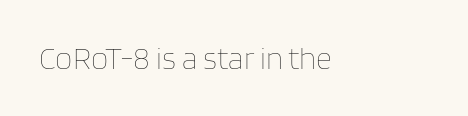
Q: Is the text bold? A: No.
Q: Is the text italic (slanted)? A: No, it is upright.
Q: Is the text underlined? A: No.
Q: Is the spacing between letters normal or unusually wide? A: Normal.
Q: Width (condensed, normal, or wide)? A: Normal.
Q: Stroke contrast? A: Low.
Q: x-height? A: Large.
Q: Monospaced? A: No.
